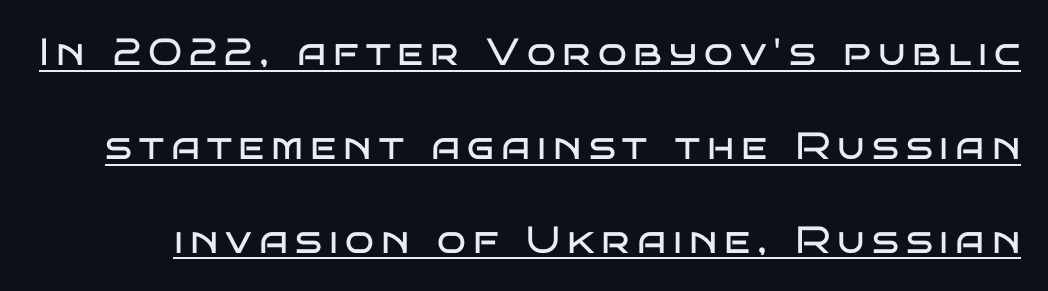
The image shows 38 px regular-weight, wide sans-serif type, upright; set loose line spacing (2.47x), underlined; low stroke contrast and a large x-height.
